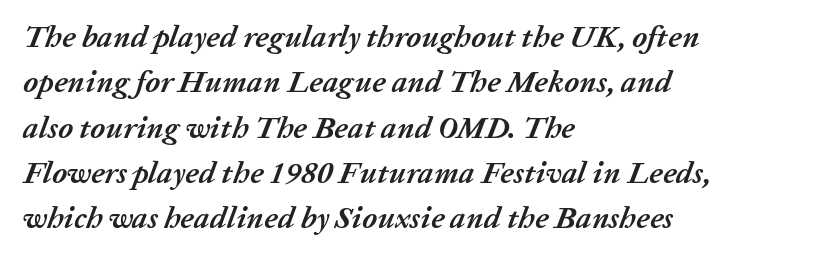
The image shows 31 px semibold type, italic (leaning right); set left-aligned, normal line spacing (1.46x), normal letter spacing, not underlined; low stroke contrast and a medium x-height.
